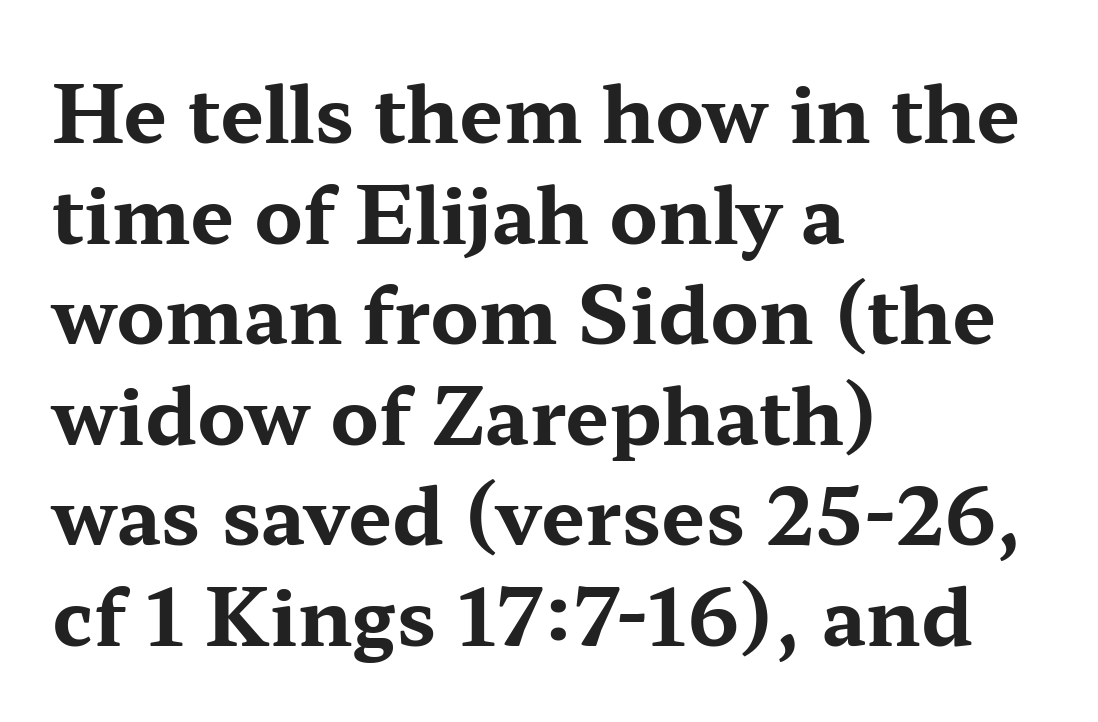
{"serif": "yes", "italic": "no", "bold": "yes", "weight": "bold", "width": "wide", "stroke_contrast": "medium", "x_height": "medium", "monospaced": "no", "underline": "no", "align": "left", "line_spacing": "normal", "line_spacing_ratio": 1.29, "letter_spacing": "normal", "letter_spacing_em": 0.0, "glyph_px": 78}
